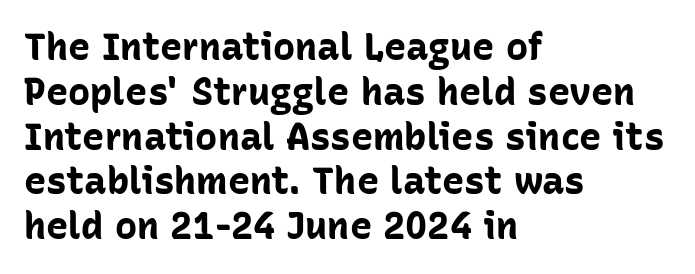
The image shows 37 px bold sans-serif type, upright; set left-aligned, line spacing 1.21x, normal letter spacing, not underlined; low stroke contrast and a medium x-height.
